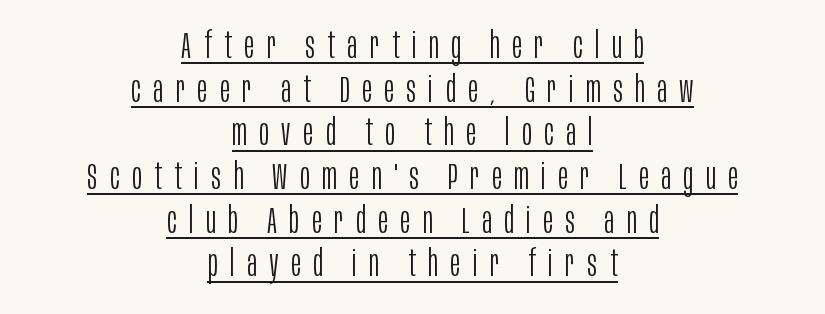
If you drew a line through each stem, it would be perfectly vertical. Serifs: no, the terminals of the letterforms are clean. Varying glyph widths throughout — classic text-font behaviour. Honestly, the underline is the first thing you notice here. Inter-character spacing is expanded well beyond the font's built-in metrics. Is this a heavy cut? Hardly; it is regular or lighter.
